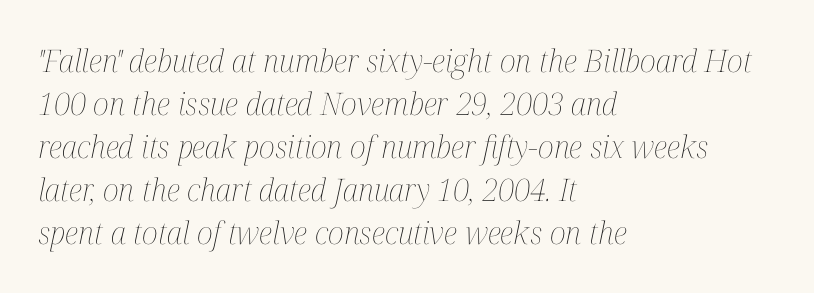
The image shows 31 px thin, condensed type, italic (leaning right); set left-aligned, normal line spacing (1.39x), normal letter spacing, not underlined; medium stroke contrast and a medium x-height.
